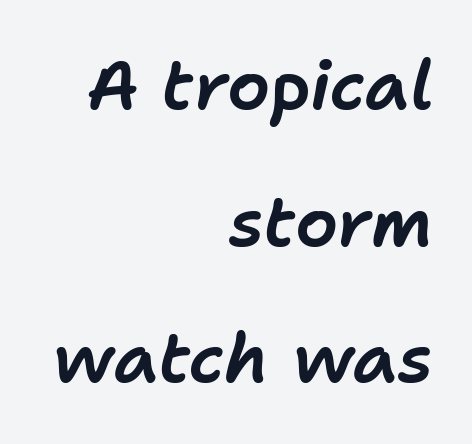
The image shows 68 px text type, italic (leaning right); set right-aligned, loose line spacing (2.01x), normal letter spacing, not underlined; low stroke contrast and a medium x-height.
